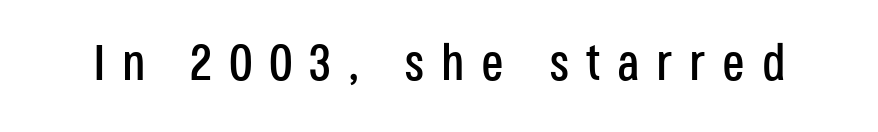
{"serif": "no", "italic": "no", "width": "condensed", "stroke_contrast": "low", "x_height": "large", "monospaced": "no", "underline": "no", "letter_spacing": "wide", "letter_spacing_em": 0.33, "glyph_px": 51}
